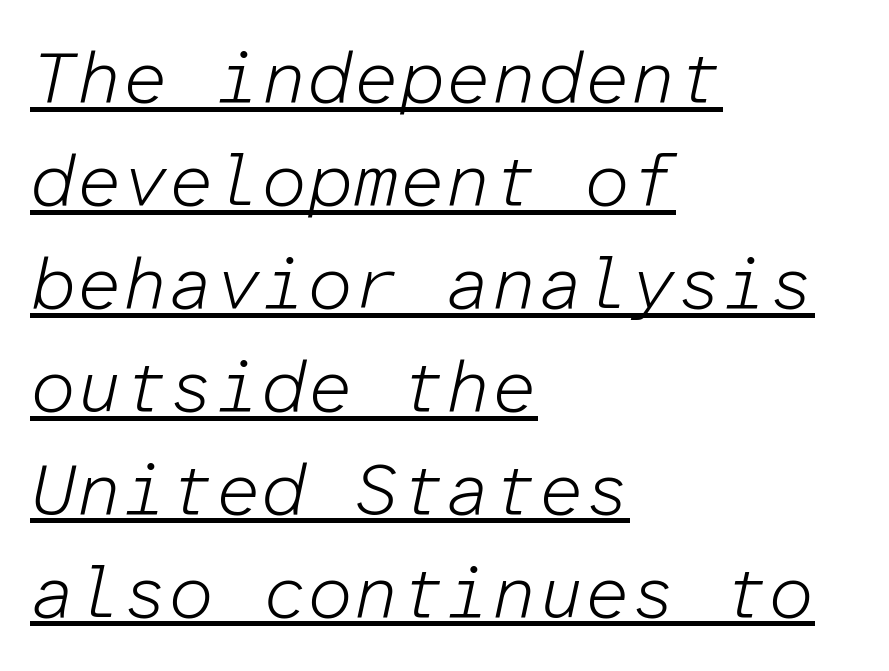
Caption: lettering with a line underneath. Observe the ordinary spacing: letters are neighbours, not strangers. Students, observe: this is what conventionally led text looks like. Every character here occupies the same horizontal width, giving the sample a typewriter-like rhythm. Italic: yes, the glyphs are oblique.
